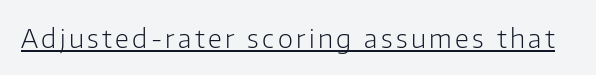
The image shows 26 px text type, upright; set underlined.
